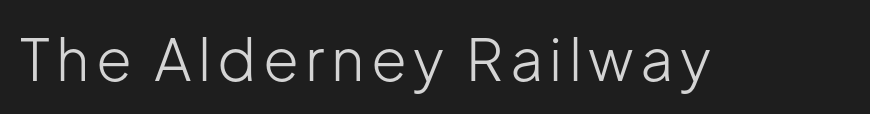
Q: Is the text bold? A: No.
Q: Is the text italic (slanted)? A: No, it is upright.
Q: Is the typeface a serif or a sans-serif typeface? A: Sans-serif.
Q: Is the text underlined? A: No.
Q: Width (condensed, normal, or wide)? A: Normal.
Q: Stroke contrast? A: Low.
Q: x-height? A: Medium.
Q: Monospaced? A: No.
